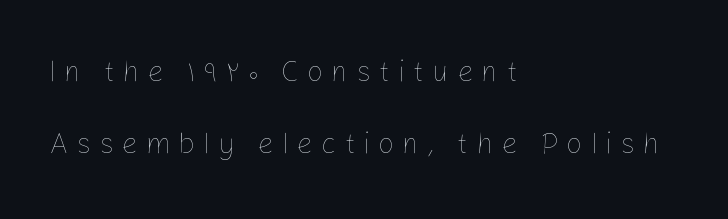
{"italic": "no", "bold": "no", "weight": "thin", "width": "normal", "stroke_contrast": "low", "x_height": "medium", "monospaced": "no", "underline": "no", "align": "left", "line_spacing": "loose", "line_spacing_ratio": 2.47, "letter_spacing": "wide", "letter_spacing_em": 0.27, "glyph_px": 29}
